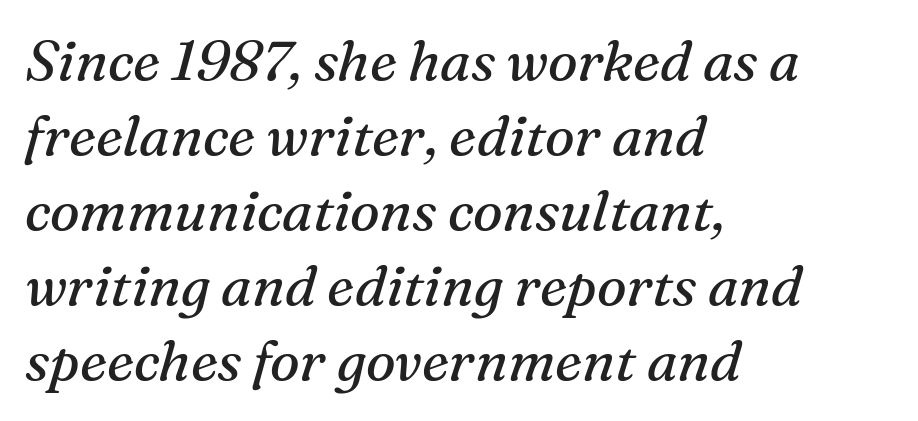
Weight class: somewhere from thin through regular. These lines sit exactly where default settings would place them. Slant detected: the letters are inclined. Classification — serif. Tracking value appears to be zero — textbook default spacing.
